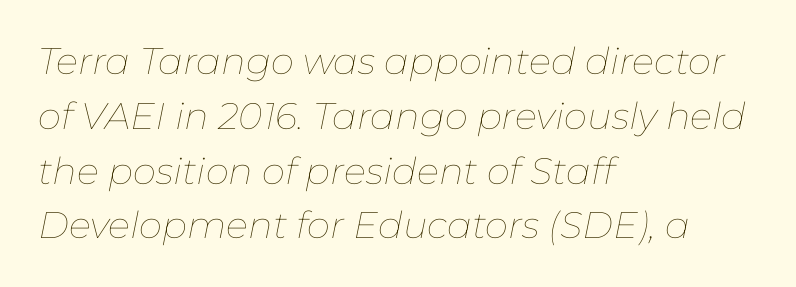
The image shows 37 px thin type, italic (leaning right); set left-aligned, normal line spacing (1.48x), normal letter spacing, not underlined; low stroke contrast and a medium x-height.
